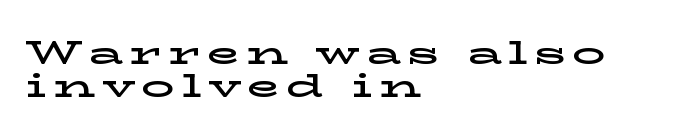
The image shows 33 px wide serif type, upright; set left-aligned, tight line spacing (1.01x), unusually wide letter spacing (+0.2 em), not underlined; low stroke contrast and a medium x-height.
